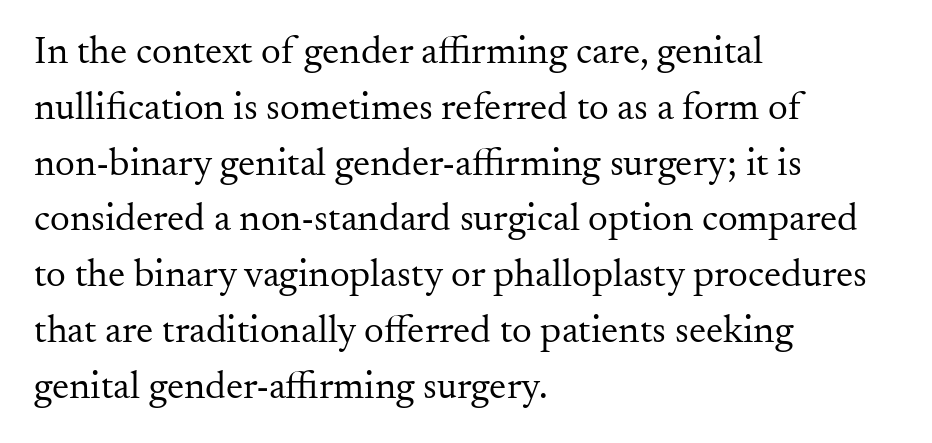
{"serif": "yes", "italic": "no", "bold": "no", "weight": "regular", "width": "normal", "stroke_contrast": "medium", "x_height": "small", "monospaced": "no", "underline": "no", "align": "left", "line_spacing": "normal", "line_spacing_ratio": 1.43, "letter_spacing": "normal", "letter_spacing_em": 0.0, "glyph_px": 39}
